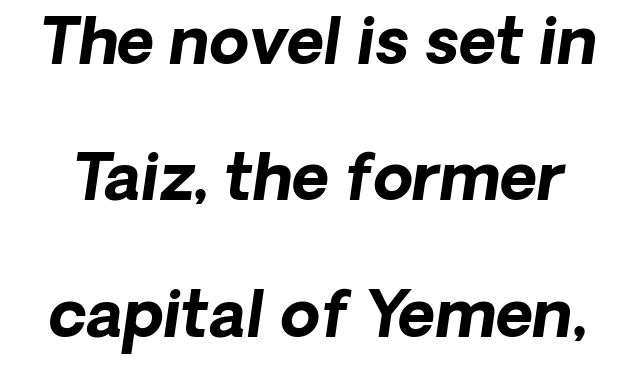
Is the letter spacing exaggerated? No — it looks like the ordinary default. Think of a printed novel: that variable character pitch is what you see here. Typographic density is high because the face is bold. The letters are slanted; this is an italic face. Whoever set this chose breathing room over compactness in the vertical rhythm. Anything drawn beneath the words? Only blank space.
